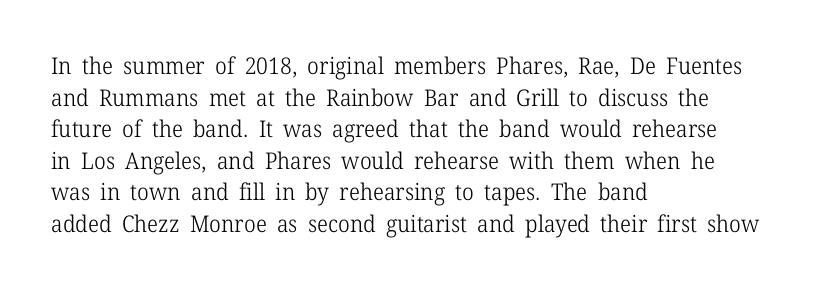
The image shows 23 px text type, upright; set left-aligned, normal line spacing (1.37x), normal letter spacing, not underlined.
